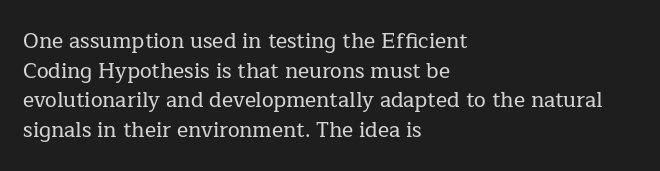
{"italic": "no", "underline": "no", "align": "left", "line_spacing": "normal", "line_spacing_ratio": 1.41, "letter_spacing": "normal", "letter_spacing_em": 0.0, "glyph_px": 21}
